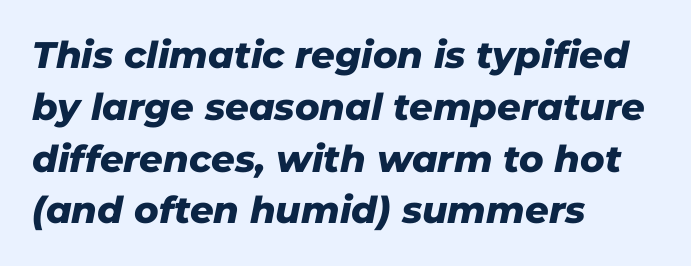
Q: Is the text bold? A: Yes.
Q: Is the text italic (slanted)? A: Yes, it leans right by about 11 degrees.
Q: Is the text underlined? A: No.
Q: How is the paragraph aligned? A: Left-aligned.
Q: Is the spacing between letters normal or unusually wide? A: Normal.
Q: Is the spacing between lines tight, normal or loose? A: Normal.
Q: Width (condensed, normal, or wide)? A: Normal.
Q: Stroke contrast? A: Low.
Q: x-height? A: Medium.
Q: Monospaced? A: No.
